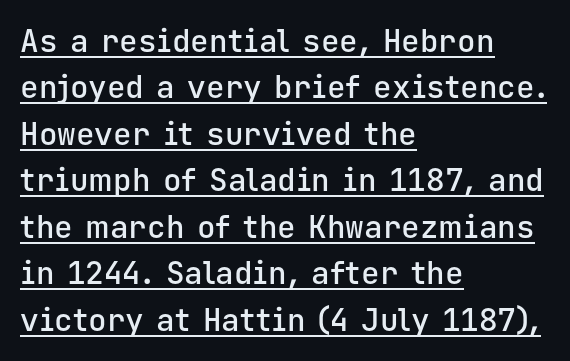
{"serif": "no", "italic": "no", "bold": "semi", "weight": "semibold", "width": "normal", "stroke_contrast": "low", "x_height": "medium", "monospaced": "yes", "underline": "yes", "align": "left", "line_spacing": "normal", "line_spacing_ratio": 1.5, "letter_spacing": "normal", "letter_spacing_em": 0.0, "glyph_px": 31}
